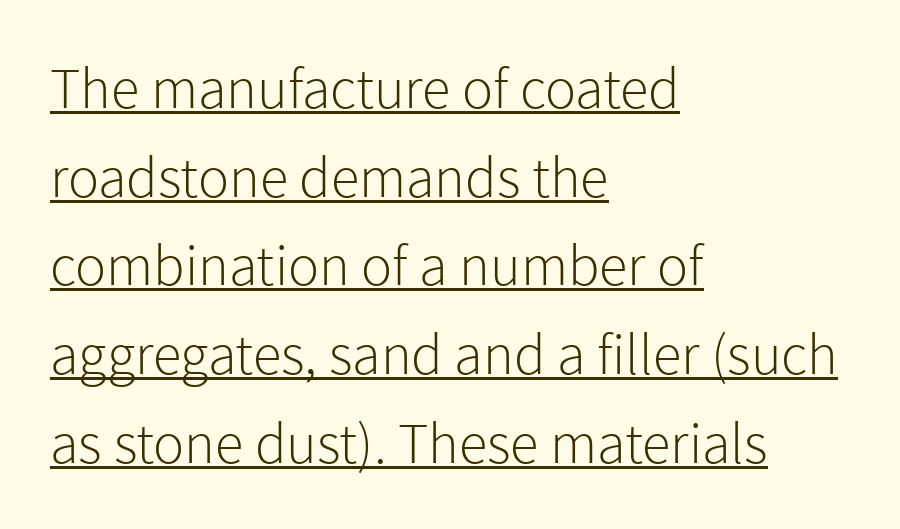
The cut favours lightness, reaching ordinary text weight at its darkest. Tall strokes in this sample are plumb rather than angled. A baseline rule has been typeset under these characters. No feet cap the strokes, marking this as sans-serif type. This rendering leaves character spacing at its baseline value.
